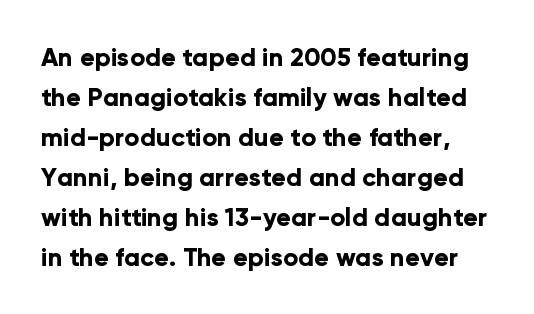
Does the leading feel generous? No, just average. Decoration check: the copy has no underline. The rendering uses a bold face; every stroke is thick and dark. Inter-character spacing is left at the font's built-in metrics. Do the letters lean? They stand straight.
